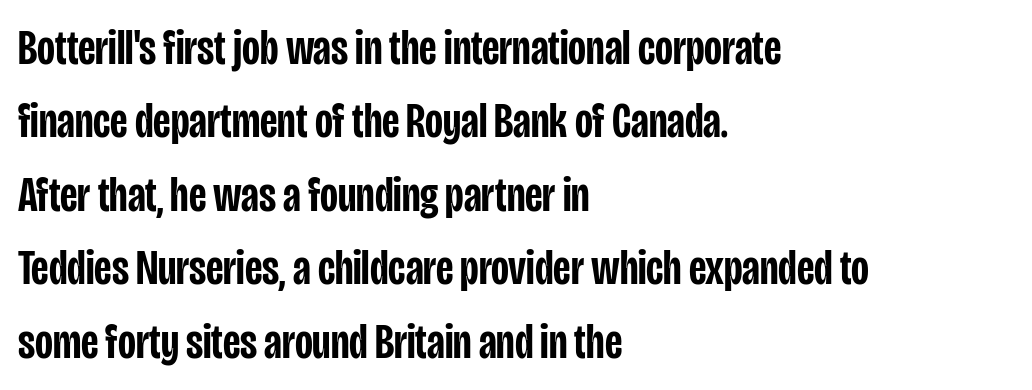
Q: Is the text bold? A: Semi-bold.
Q: Is the text italic (slanted)? A: No, it is upright.
Q: Is the typeface a serif or a sans-serif typeface? A: Sans-serif.
Q: Is the text underlined? A: No.
Q: How is the paragraph aligned? A: Left-aligned.
Q: Is the spacing between letters normal or unusually wide? A: Normal.
Q: Is the spacing between lines tight, normal or loose? A: Normal.
Q: Width (condensed, normal, or wide)? A: Condensed.
Q: Stroke contrast? A: Low.
Q: x-height? A: Large.
Q: Monospaced? A: No.
